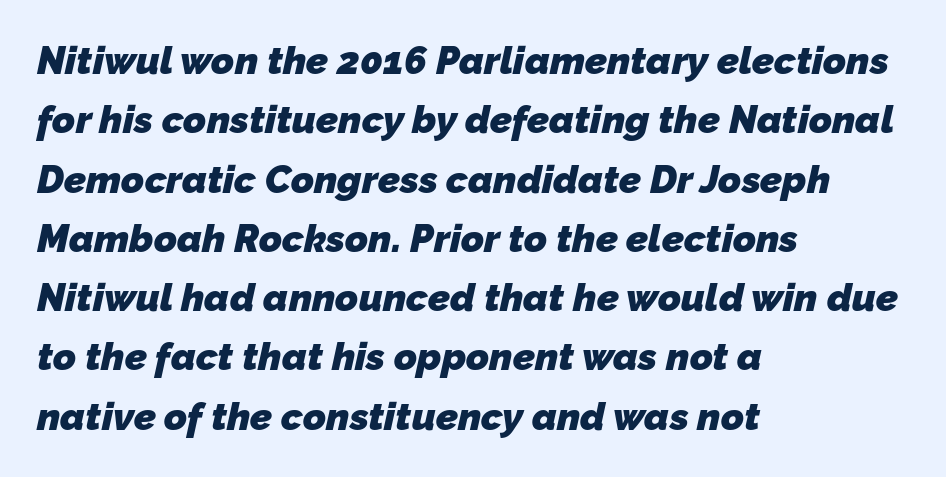
Q: Is the text bold? A: Yes.
Q: Is the typeface a serif or a sans-serif typeface? A: Sans-serif.
Q: Is the text underlined? A: No.
Q: How is the paragraph aligned? A: Left-aligned.
Q: Is the spacing between letters normal or unusually wide? A: Normal.
Q: Is the spacing between lines tight, normal or loose? A: Normal.
Q: Width (condensed, normal, or wide)? A: Normal.
Q: Stroke contrast? A: Low.
Q: x-height? A: Medium.
Q: Monospaced? A: No.
